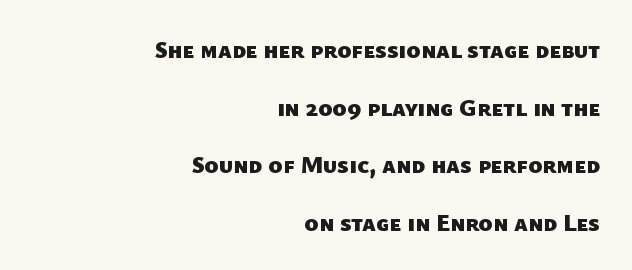
The image shows 24 px bold type; set right-aligned, loose line spacing (2.4x), normal letter spacing, not underlined.
